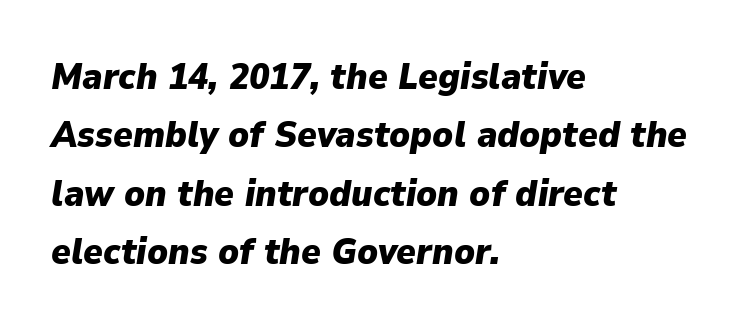
The image shows 37 px heavy type, italic (leaning right); set left-aligned, normal line spacing (1.58x), normal letter spacing, not underlined; low stroke contrast and a medium x-height.
